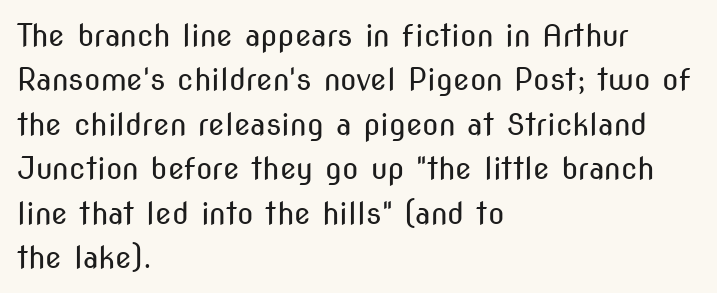
{"serif": "no", "italic": "no", "bold": "no", "weight": "regular", "width": "condensed", "stroke_contrast": "medium", "x_height": "medium", "monospaced": "no", "underline": "no", "align": "left", "line_spacing": "normal", "line_spacing_ratio": 1.48, "letter_spacing": "normal", "letter_spacing_em": 0.0, "glyph_px": 30}
